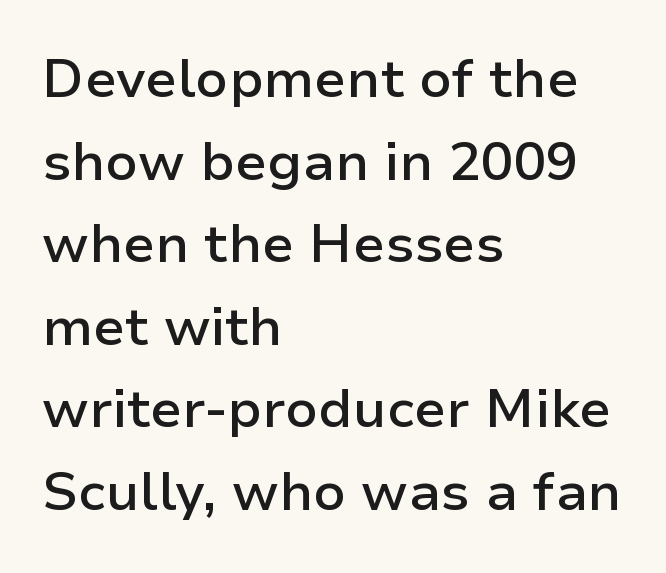
A typesetter would label this face a sans. Students, observe: this is what conventionally led text looks like. Where is the straight margin? On the left. The rendering uses natural spacing where letterforms have individual widths.
